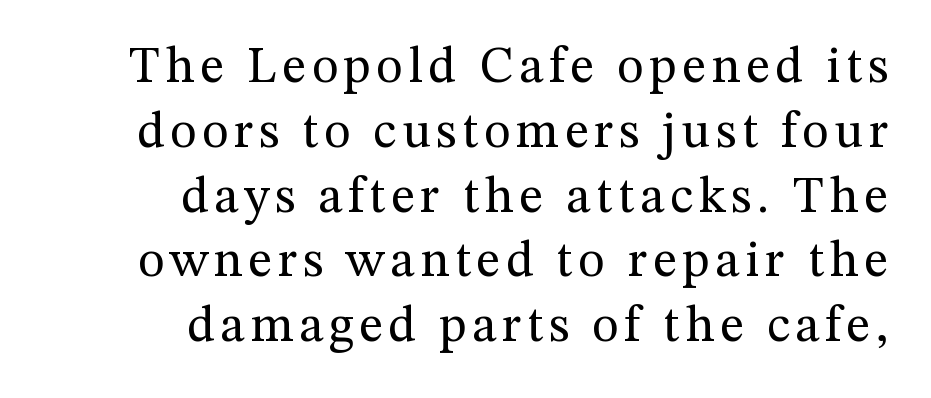
{"serif": "yes", "italic": "no", "bold": "no", "weight": "regular", "width": "normal", "stroke_contrast": "medium", "x_height": "medium", "monospaced": "no", "underline": "no", "align": "right", "line_spacing": "normal", "line_spacing_ratio": 1.27, "glyph_px": 51}
